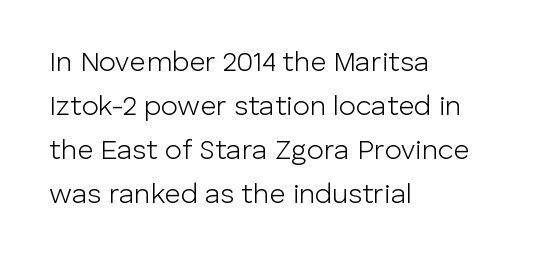
The image shows 28 px light sans-serif type, upright; set left-aligned, normal line spacing (1.57x), normal letter spacing, not underlined; low stroke contrast and a medium x-height.
